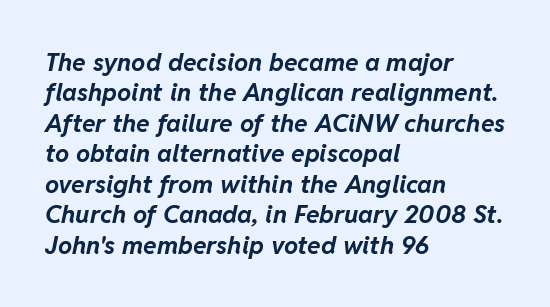
The foot of each line stays bare and open. The typesetting leans heavy: a genuine bold. A classic flush-left, rag-right setting is used for this passage. Style check: oblique.
